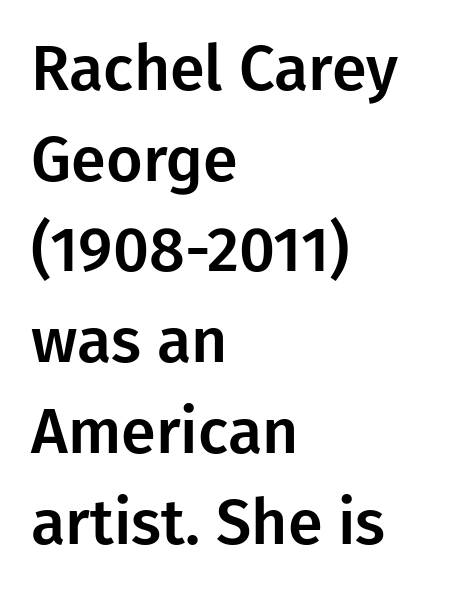
Q: Is the text italic (slanted)? A: No, it is upright.
Q: Is the typeface a serif or a sans-serif typeface? A: Sans-serif.
Q: Is the text underlined? A: No.
Q: How is the paragraph aligned? A: Left-aligned.
Q: Is the spacing between letters normal or unusually wide? A: Normal.
Q: Is the spacing between lines tight, normal or loose? A: Normal.
Q: Width (condensed, normal, or wide)? A: Normal.
Q: Stroke contrast? A: Low.
Q: x-height? A: Medium.
Q: Monospaced? A: No.
